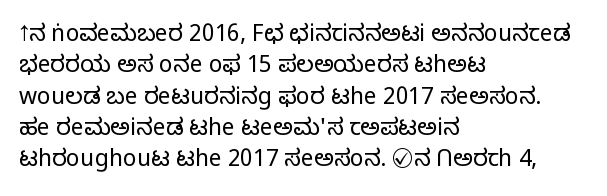
Q: Is the text bold? A: No.
Q: Is the text italic (slanted)? A: No, it is upright.
Q: Is the text underlined? A: No.
Q: How is the paragraph aligned? A: Left-aligned.
Q: Is the spacing between letters normal or unusually wide? A: Normal.
Q: Is the spacing between lines tight, normal or loose? A: Normal.
